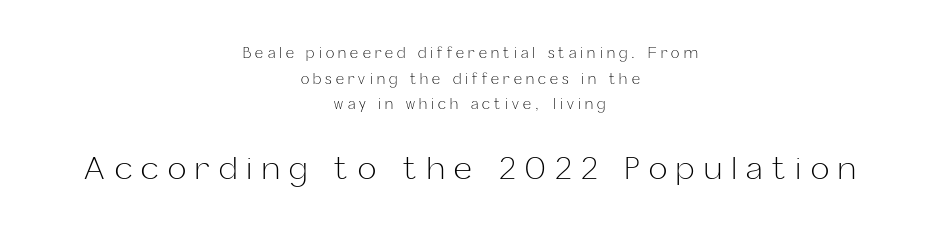
Q: Is the text bold? A: No.
Q: Is the text italic (slanted)? A: No, it is upright.
Q: Is the typeface a serif or a sans-serif typeface? A: Sans-serif.
Q: Is the text underlined? A: No.
Q: How is the paragraph aligned? A: Centered.
Q: Is the spacing between letters normal or unusually wide? A: Unusually wide.
Q: Which block of text is set in a larger size, the first (top) or the second (bottom)? A: The second (bottom) one.
Q: Width (condensed, normal, or wide)? A: Normal.
Q: Stroke contrast? A: Low.
Q: x-height? A: Medium.
Q: Monospaced? A: No.
